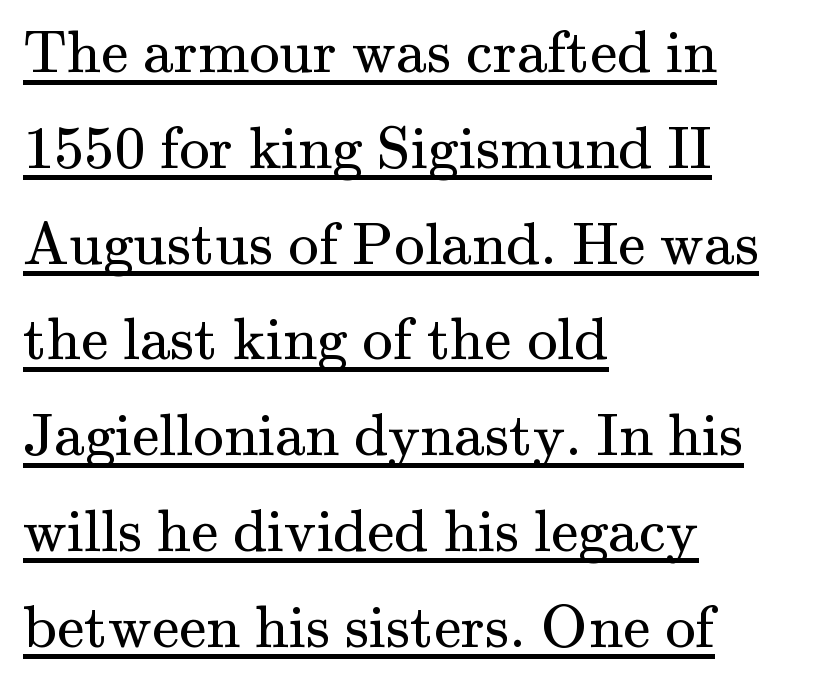
Q: Is the text bold? A: No.
Q: Is the text italic (slanted)? A: No, it is upright.
Q: Is the typeface a serif or a sans-serif typeface? A: Serif.
Q: Is the text underlined? A: Yes.
Q: How is the paragraph aligned? A: Left-aligned.
Q: Is the spacing between letters normal or unusually wide? A: Normal.
Q: Is the spacing between lines tight, normal or loose? A: Normal.
Q: Width (condensed, normal, or wide)? A: Normal.
Q: Stroke contrast? A: Medium.
Q: x-height? A: Small.
Q: Monospaced? A: No.
